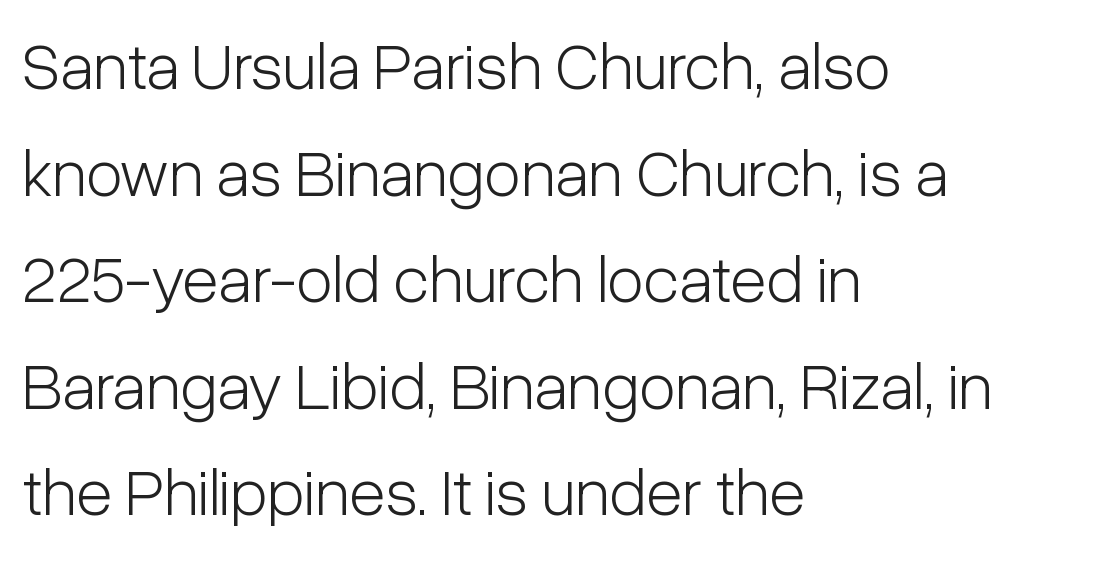
The letterforms sit shoulder to shoulder at normal distance. The specimen omits any rule beneath the text block's lines. Is this a sans? Yes — the strokes have no serifs. The block of text has a typical density, with ordinary space between rows. Stem width sits at or under what a default text font uses. Each letter keeps its own natural width here, so spacing adapts to shape.
